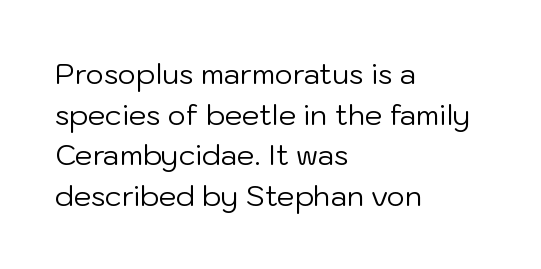
Think of a printed novel: that variable character pitch is what you see here. The strokes carry an ordinary text weight at most. Short and long lines alike share a common starting point at left. The designer went with a sans here, leaving each stem footless. The face used here is rendered with its standard letterfit. Any mark beneath the type? The region is blank.
